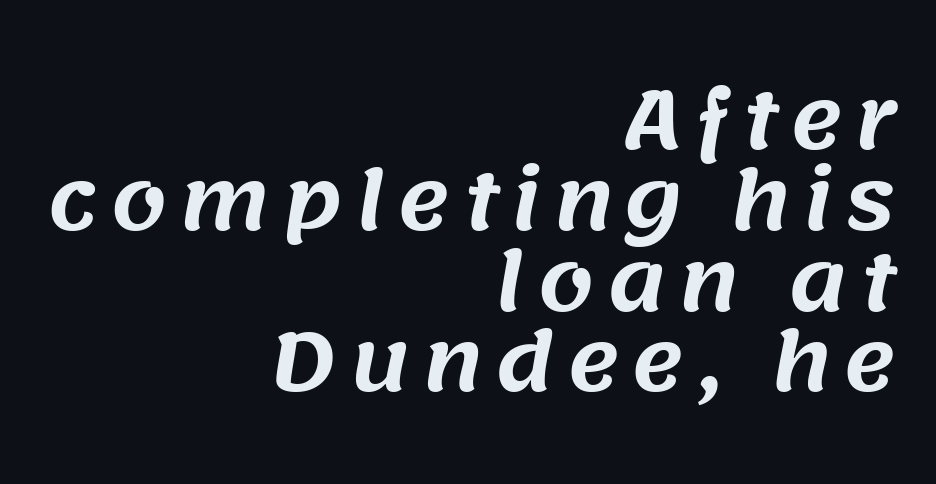
The image shows 80 px sans-serif type; set right-aligned, tight line spacing (1.01x), not underlined; medium stroke contrast and a large x-height.
